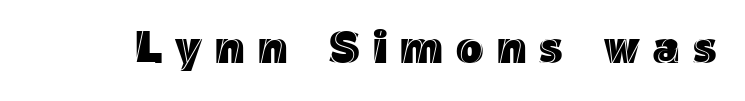
The image shows 45 px text type, upright; set unusually wide letter spacing (+0.29 em), not underlined; a medium x-height.
